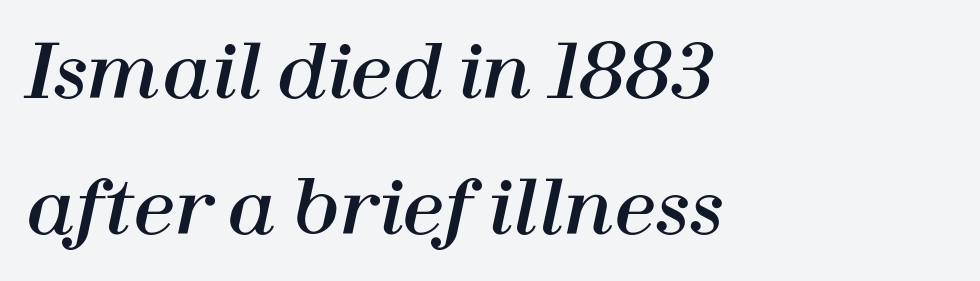
The image shows 74 px text type, italic (leaning right); set left-aligned, line spacing 1.84x, normal letter spacing, not underlined; high stroke contrast and a medium x-height.
